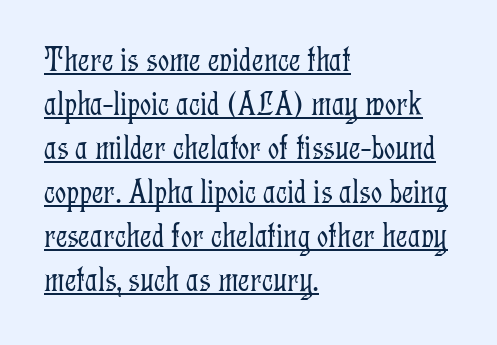
The letters sit at their default tracking, neither squeezed nor spread. Proportional: the letters do not fall into vertical columns. This is serif lettering, the kind often seen in printed books. This sample keeps an unexceptional amount of space between lines. Nope, not italic — everything's standing straight.
